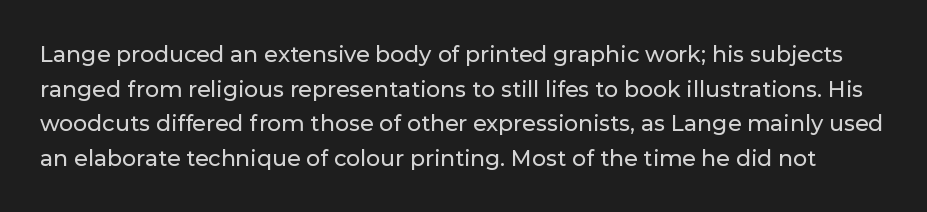
Q: Is the text italic (slanted)? A: No, it is upright.
Q: Is the text underlined? A: No.
Q: Is the spacing between letters normal or unusually wide? A: Normal.
Q: Is the spacing between lines tight, normal or loose? A: Normal.
